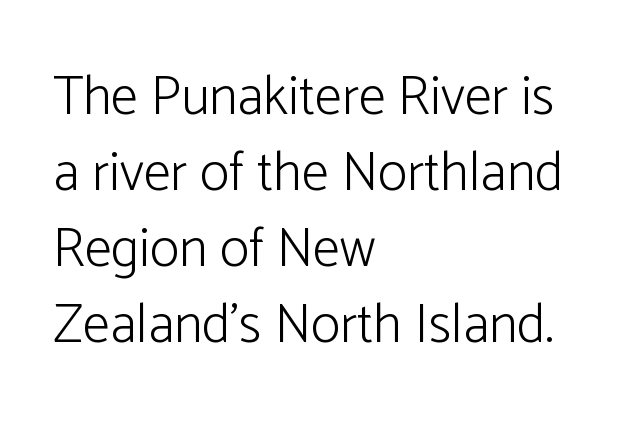
Vertical stems look standard width or narrower in stroke. Compared with typical body copy, the letter spacing here is the same. Has an underline been added? It has not. Casual observation: everything's shoved over to the left. Think of a printed novel: that variable character pitch is what you see here. In terms of leading, this rendering sits right in the middle.
